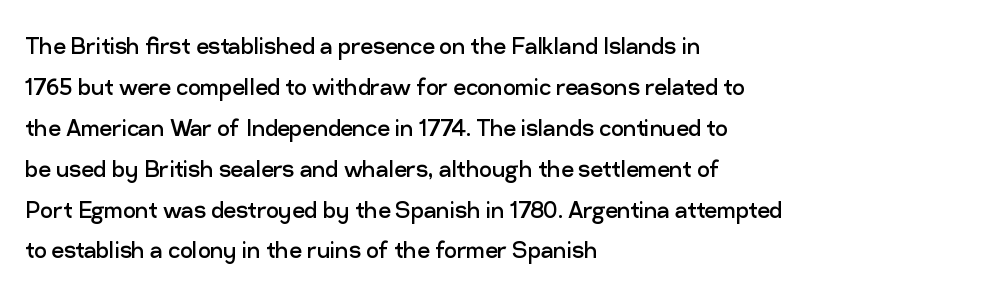
{"serif": "no", "italic": "no", "bold": "no", "weight": "regular", "width": "normal", "stroke_contrast": "low", "x_height": "medium", "monospaced": "no", "underline": "no", "align": "left", "line_spacing": "normal", "line_spacing_ratio": 1.46, "letter_spacing": "normal", "letter_spacing_em": 0.0, "glyph_px": 28}
